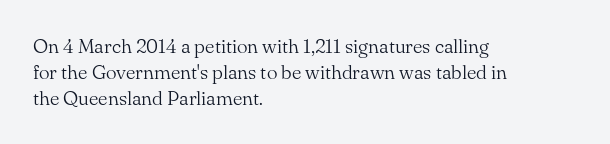
Q: Is the text bold? A: No.
Q: Is the text italic (slanted)? A: No, it is upright.
Q: Is the text underlined? A: No.
Q: How is the paragraph aligned? A: Left-aligned.
Q: Is the spacing between letters normal or unusually wide? A: Normal.
Q: Is the spacing between lines tight, normal or loose? A: Normal.
